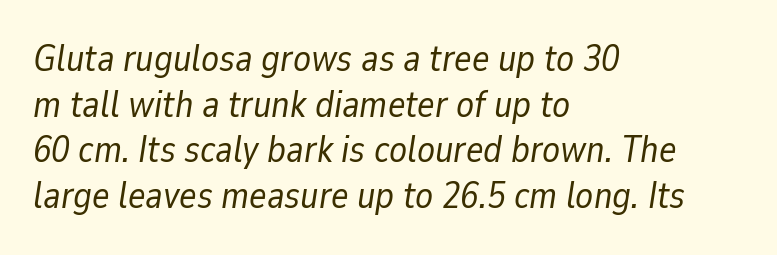
The face used here is proportionally spaced, like ordinary book or web type. Italic? Definitely — the glyphs are oblique. Is the stroke heavy? The answer is a plain regular-or-lighter. Layout note: lines flush left. The zone under the glyphs is completely vacant.
